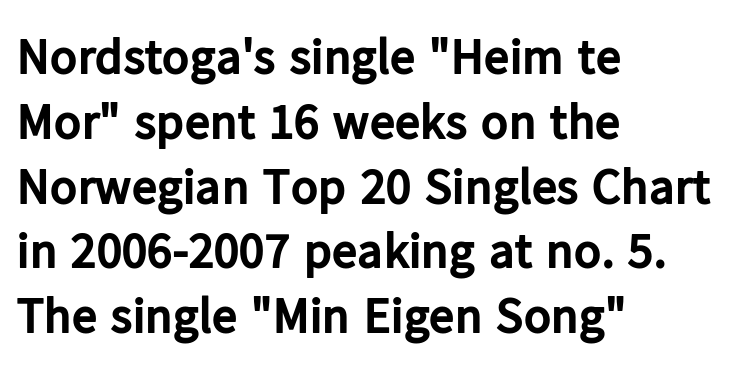
The image shows 51 px bold sans-serif type, upright; set left-aligned, normal line spacing (1.27x), normal letter spacing, not underlined; low stroke contrast and a medium x-height.
